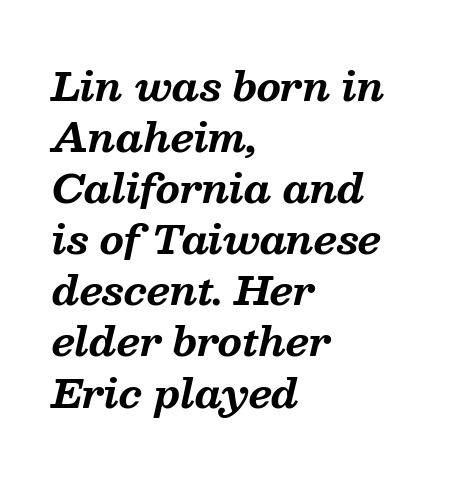
The image shows 39 px bold serif type, italic (leaning right); set left-aligned, normal line spacing (1.31x), normal letter spacing, not underlined; medium stroke contrast and a medium x-height.
